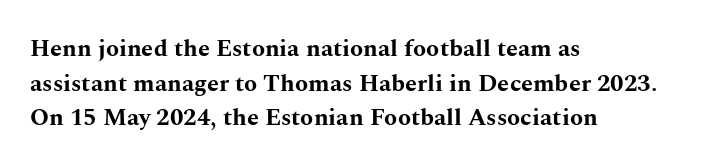
Q: Is the text bold? A: Yes.
Q: Is the text italic (slanted)? A: No, it is upright.
Q: Is the text underlined? A: No.
Q: How is the paragraph aligned? A: Left-aligned.
Q: Is the spacing between letters normal or unusually wide? A: Normal.
Q: Is the spacing between lines tight, normal or loose? A: Normal.
